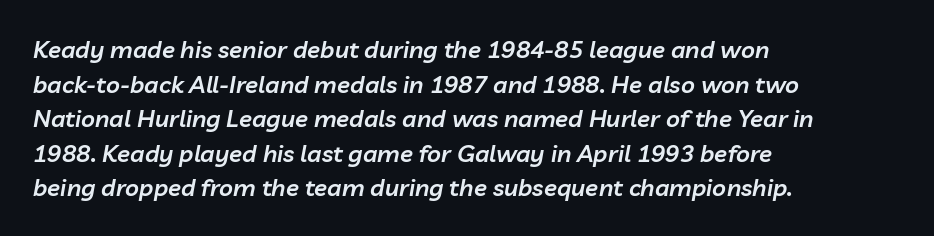
{"italic": "yes", "lean": "right", "slant_degrees": 10, "bold": "semi", "underline": "no", "align": "left", "line_spacing": "normal", "line_spacing_ratio": 1.44, "letter_spacing": "normal", "letter_spacing_em": 0.0, "glyph_px": 24}
